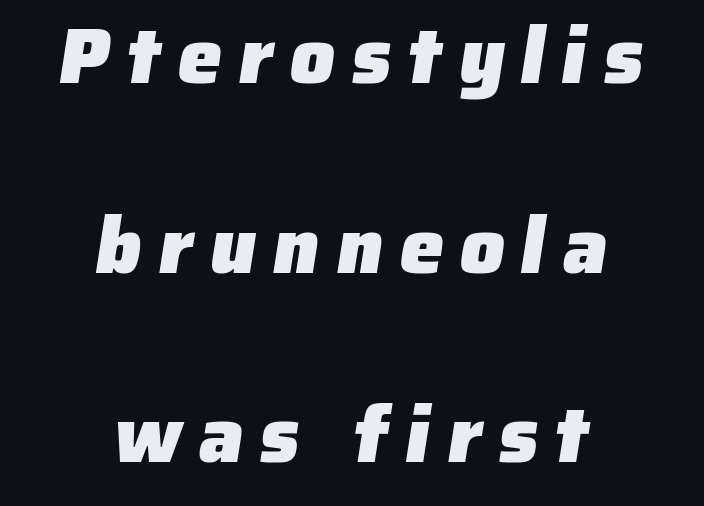
Q: Is the text bold? A: Yes.
Q: Is the typeface a serif or a sans-serif typeface? A: Sans-serif.
Q: Is the text underlined? A: No.
Q: How is the paragraph aligned? A: Centered.
Q: Is the spacing between letters normal or unusually wide? A: Unusually wide.
Q: Is the spacing between lines tight, normal or loose? A: Loose.
Q: Width (condensed, normal, or wide)? A: Normal.
Q: Stroke contrast? A: Low.
Q: x-height? A: Medium.
Q: Monospaced? A: No.
